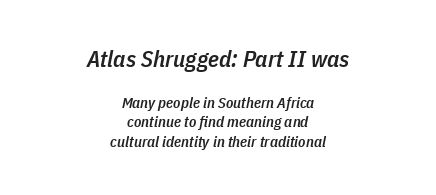
Q: Is the text bold? A: Semi-bold.
Q: Is the text italic (slanted)? A: Yes, it leans right by about 11 degrees.
Q: Is the text underlined? A: No.
Q: How is the paragraph aligned? A: Centered.
Q: Is the spacing between letters normal or unusually wide? A: Normal.
Q: Is the spacing between lines tight, normal or loose? A: Normal.
Q: Which block of text is set in a larger size, the first (top) or the second (bottom)? A: The first (top) one.
